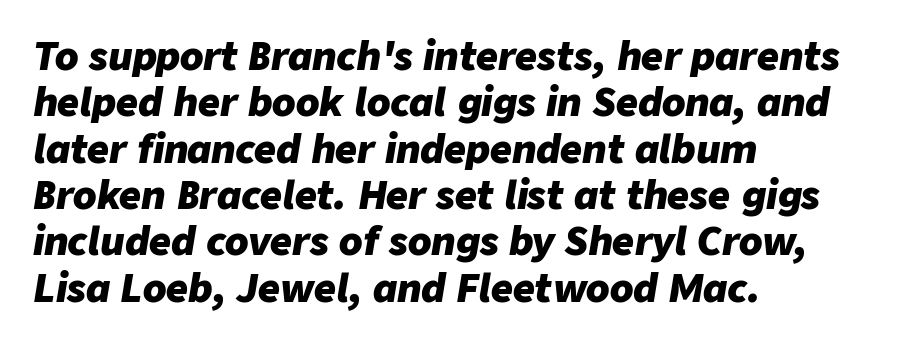
The image shows 38 px heavy type, italic (leaning right); set left-aligned, line spacing 1.22x, normal letter spacing, not underlined; low stroke contrast and a medium x-height.
